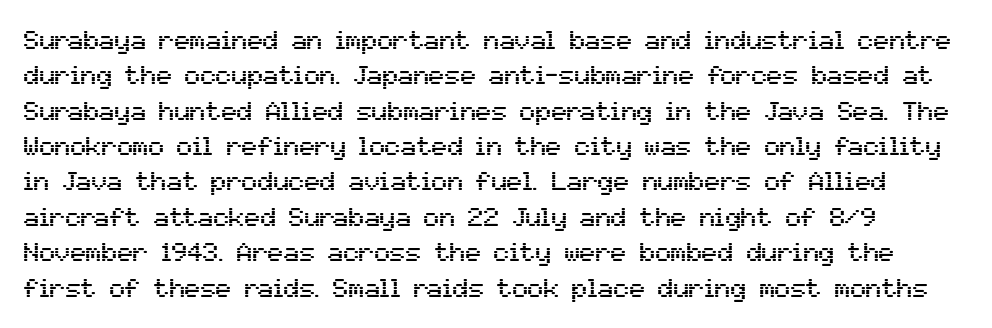
Baseline-to-baseline distance is the conventional proportion of letter height. If you drew a line through each stem, it would be perfectly vertical. Type without underlining. Short note: letters normally spaced.
